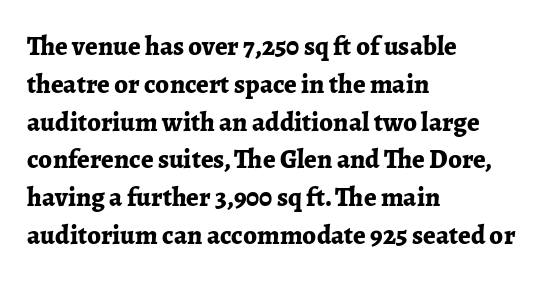
Line spacing here is normal. The baseline area is clear. This sample uses an upright cut, with every glyph sitting square on the baseline. These lines keep a tight, regular rhythm from letter to letter. Line beginnings align vertically; line endings do not.
